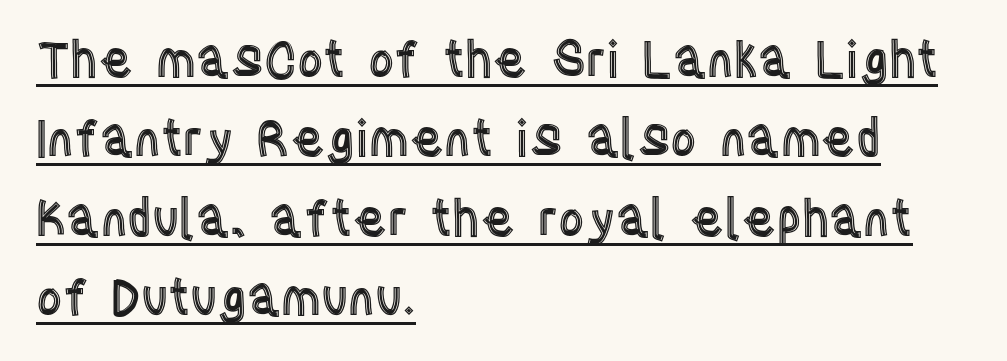
Vertically, the passage feels balanced, rows spaced as you'd expect. Looks like regular typesetting: each glyph gets only the width it needs. Typeset ragged right — the left edge is the straight one. When letters stand straight like this, we call the style roman or upright.
